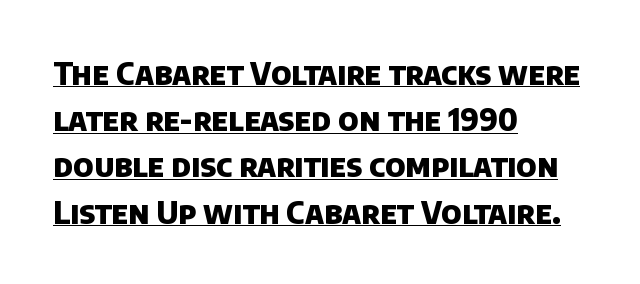
The image shows 31 px heavy sans-serif type; set left-aligned, normal line spacing (1.49x), normal letter spacing, underlined; low stroke contrast and a large x-height.
